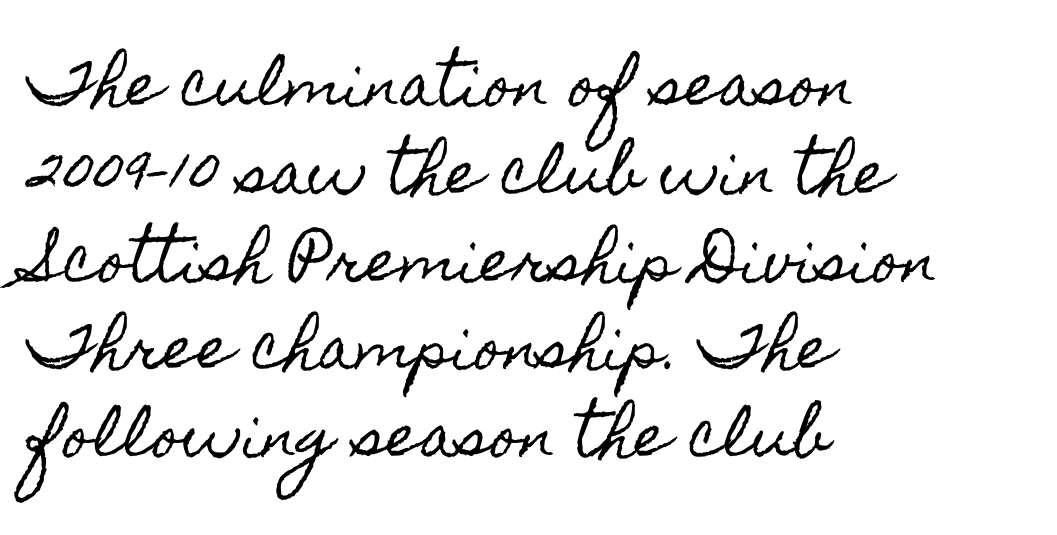
Varying glyph widths throughout — classic text-font behaviour. Does the leading feel generous? No, just average. The area under the type is left untouched.
